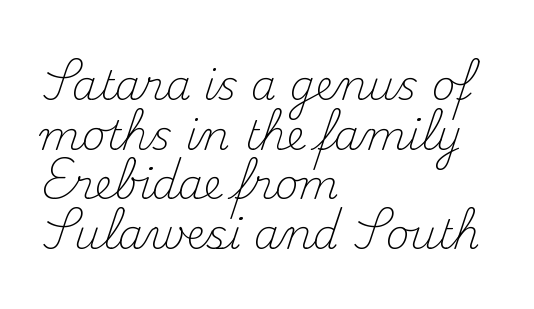
The image shows 41 px light serif type; set left-aligned, line spacing 1.21x, normal letter spacing, not underlined; medium stroke contrast and a small x-height.
